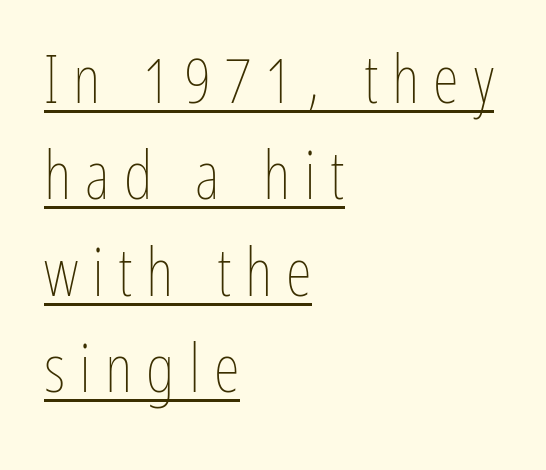
Q: Is the text bold? A: No.
Q: Is the text italic (slanted)? A: No, it is upright.
Q: Is the text underlined? A: Yes.
Q: How is the paragraph aligned? A: Left-aligned.
Q: Is the spacing between letters normal or unusually wide? A: Unusually wide.
Q: Is the spacing between lines tight, normal or loose? A: Normal.
Q: Width (condensed, normal, or wide)? A: Condensed.
Q: Stroke contrast? A: Low.
Q: x-height? A: Medium.
Q: Monospaced? A: No.
